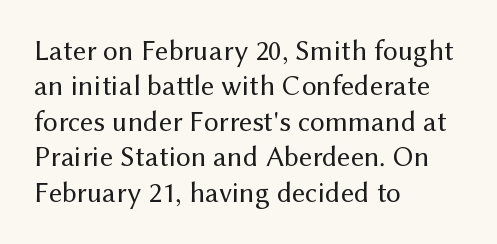
Observe the ordinary spacing: letters are neighbours, not strangers. Do the characters align in a grid? No, the font is proportional. Notice how the stems are strictly vertical — no italics here. The gap between lines stays unmarked. No letter is thick-stroked: the sample isn't bold. This rendering employs a face without finishing strokes, i.e., a sans-serif.
